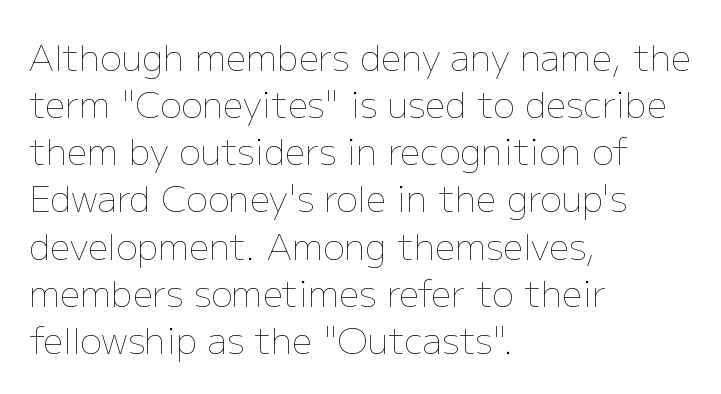
The image shows 36 px thin type, upright; set left-aligned, normal line spacing (1.31x), normal letter spacing, not underlined; low stroke contrast and a medium x-height.
